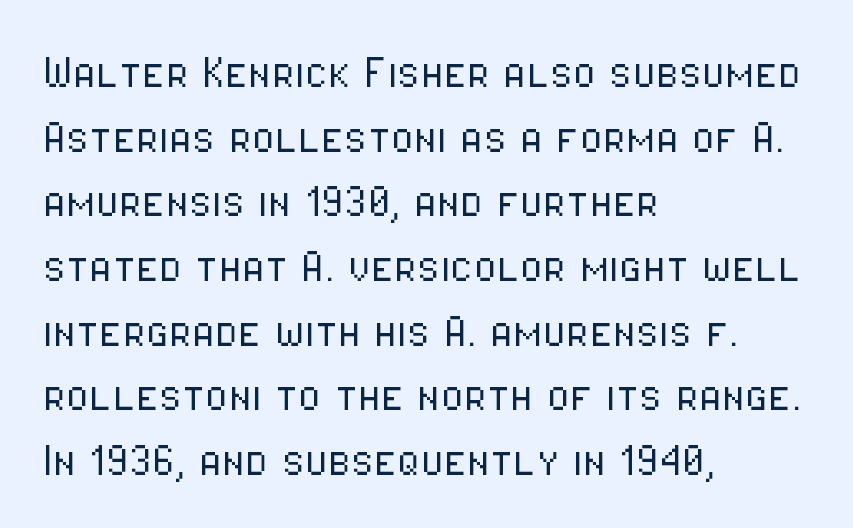
{"serif": "no", "italic": "no", "bold": "no", "weight": "light", "width": "condensed", "stroke_contrast": "low", "x_height": "medium", "monospaced": "no", "underline": "no", "align": "left", "line_spacing_ratio": 1.22, "letter_spacing": "normal", "letter_spacing_em": 0.0, "glyph_px": 53}
